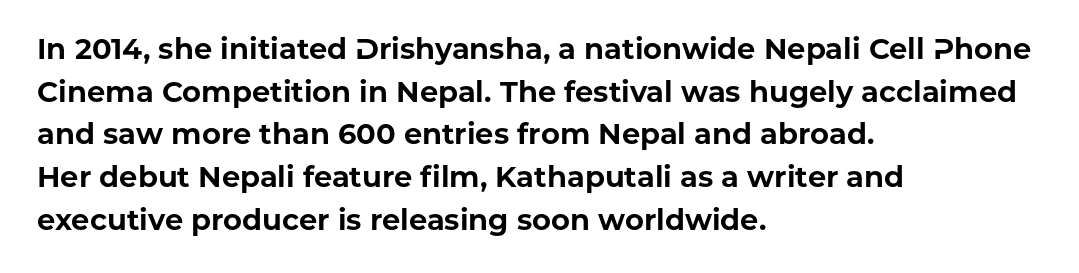
The image shows 29 px bold sans-serif type, upright; set left-aligned, normal line spacing (1.47x), normal letter spacing, not underlined; low stroke contrast and a medium x-height.
